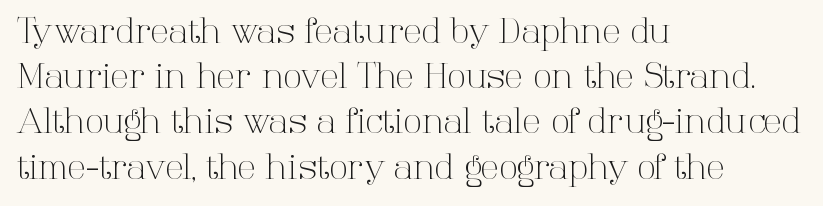
{"serif": "yes", "italic": "no", "bold": "no", "weight": "light", "width": "normal", "stroke_contrast": "high", "x_height": "medium", "monospaced": "no", "underline": "no", "align": "left", "line_spacing": "normal", "line_spacing_ratio": 1.33, "letter_spacing": "normal", "letter_spacing_em": 0.0, "glyph_px": 34}
